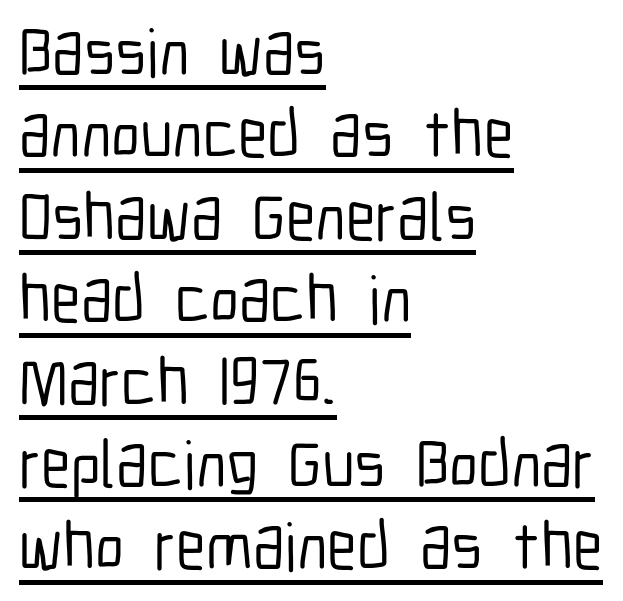
{"serif": "no", "italic": "no", "width": "condensed", "stroke_contrast": "low", "x_height": "medium", "monospaced": "no", "underline": "yes", "align": "left", "line_spacing_ratio": 1.23, "letter_spacing": "normal", "letter_spacing_em": 0.0, "glyph_px": 67}
